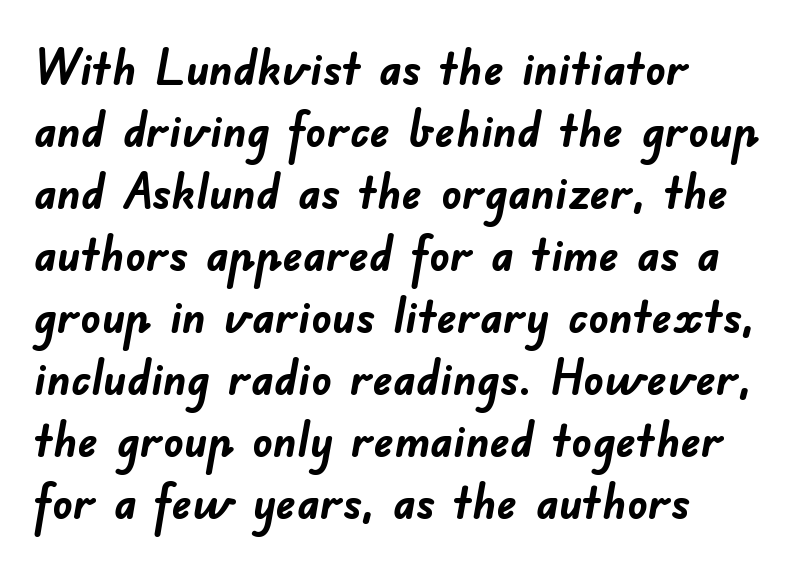
{"serif": "no", "bold": "yes", "weight": "semibold", "width": "normal", "stroke_contrast": "low", "x_height": "small", "monospaced": "no", "underline": "no", "align": "left", "line_spacing_ratio": 1.24, "letter_spacing": "normal", "letter_spacing_em": 0.0, "glyph_px": 50}
